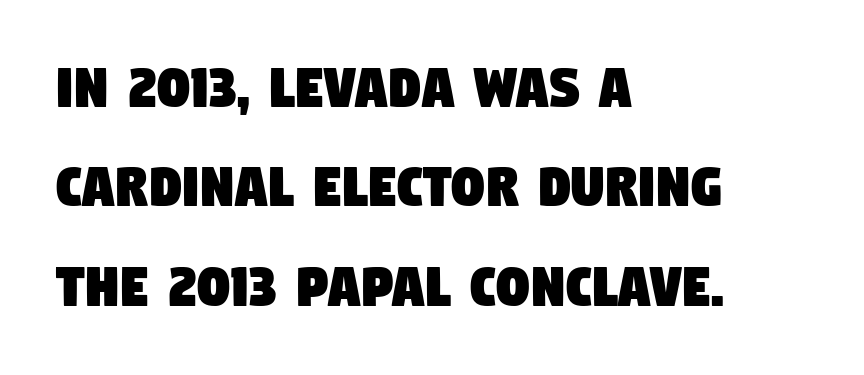
Every row of glyphs begins at an identical x-position on the left. Between one letter and the next there's only the usual sliver of space. The letters carry no serifs — their stems end cleanly without finishing strokes. Each row of text sits above clean, open space. The rendering uses natural spacing where letterforms have individual widths. The rendering uses a moderate line-height, typical for paragraphs.
